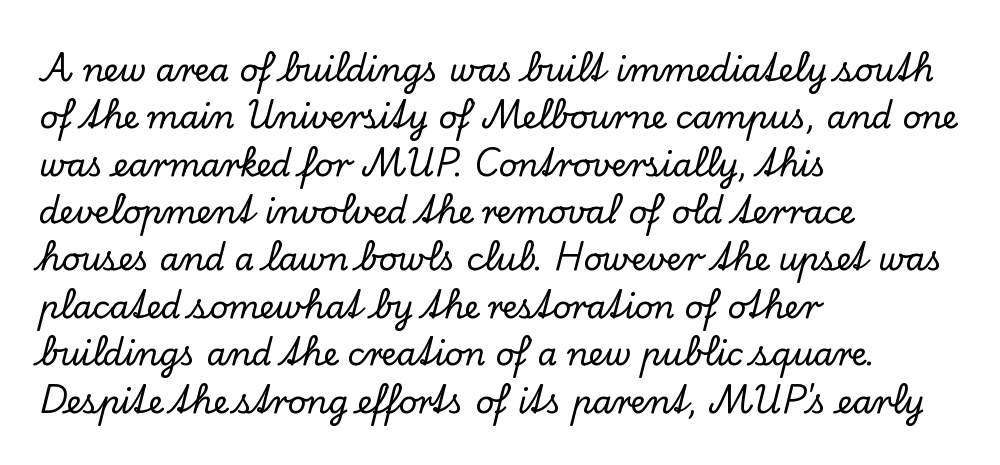
Here the designer chose a conventional face with non-uniform glyph widths. Are there feet on the stems? There are — it's a serif. The lines are quadded left. Reading down the column, the eye jumps a familiar distance to each next line. Underline: absent.
